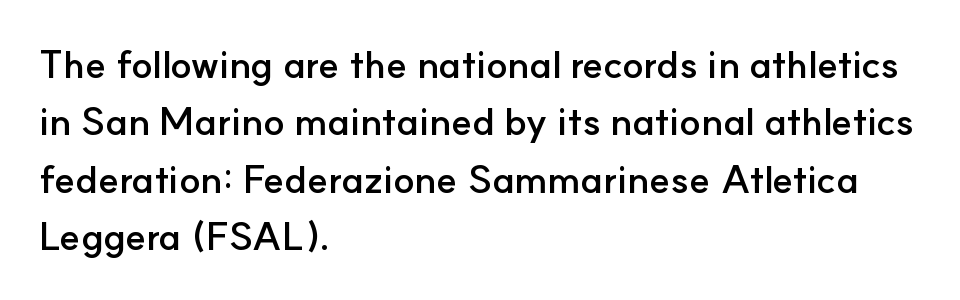
{"serif": "no", "italic": "no", "bold": "yes", "weight": "semibold", "width": "normal", "stroke_contrast": "low", "x_height": "small", "monospaced": "no", "underline": "no", "align": "left", "line_spacing": "normal", "line_spacing_ratio": 1.47, "letter_spacing": "normal", "letter_spacing_em": 0.0, "glyph_px": 39}
